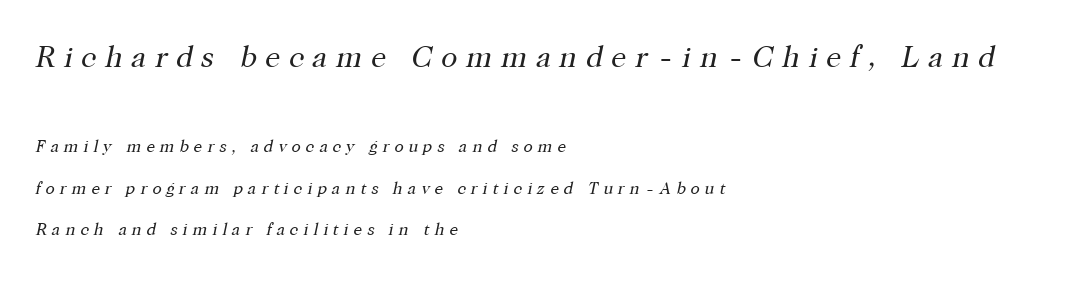
No word sits above an underline. The letters advance in unequal steps, a hallmark of proportional type. Serif or sans? Serif — the stroke terminals have little feet. Yep, that's italic — everything's leaning. Glyph-to-glyph distance is far greater than everyday printed text.
